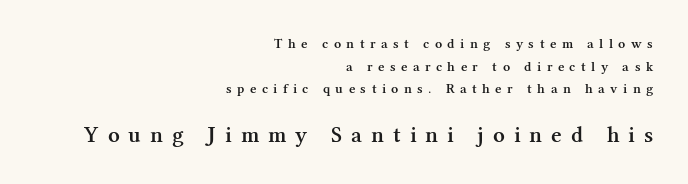
Q: Is the text bold? A: Semi-bold.
Q: Is the text italic (slanted)? A: No, it is upright.
Q: Is the text underlined? A: No.
Q: How is the paragraph aligned? A: Right-aligned.
Q: Is the spacing between letters normal or unusually wide? A: Unusually wide.
Q: Is the spacing between lines tight, normal or loose? A: Normal.
Q: Which block of text is set in a larger size, the first (top) or the second (bottom)? A: The second (bottom) one.
